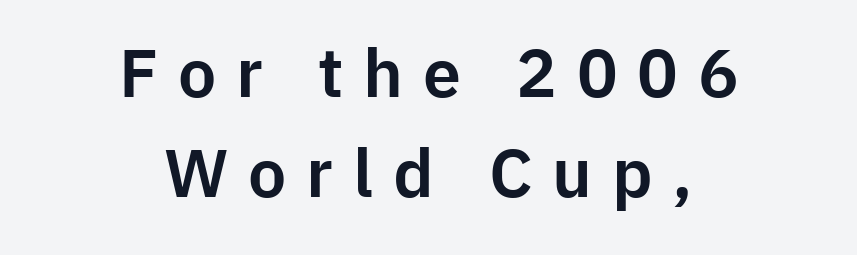
{"serif": "no", "italic": "no", "width": "normal", "stroke_contrast": "low", "x_height": "medium", "monospaced": "no", "underline": "no", "align": "center", "line_spacing": "normal", "line_spacing_ratio": 1.47, "letter_spacing": "wide", "letter_spacing_em": 0.29, "glyph_px": 68}
